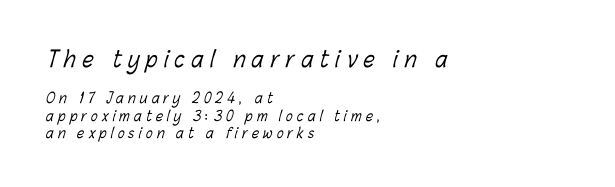
Q: Is the text bold? A: No.
Q: Is the text underlined? A: No.
Q: How is the paragraph aligned? A: Left-aligned.
Q: Is the spacing between letters normal or unusually wide? A: Unusually wide.
Q: Which block of text is set in a larger size, the first (top) or the second (bottom)? A: The first (top) one.
